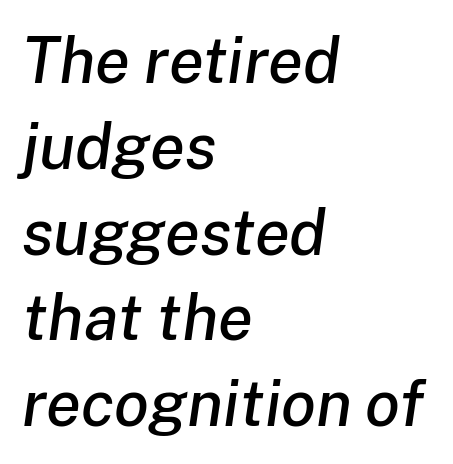
The letters sit at their default tracking, neither squeezed nor spread. Layout note: lines flush left. This sample has the flowing, uneven cadence of proportional lettering. When letters slant like this, we call the style italic. The words here are not underlined. What's the leading like? Ordinary, nothing unusual.
